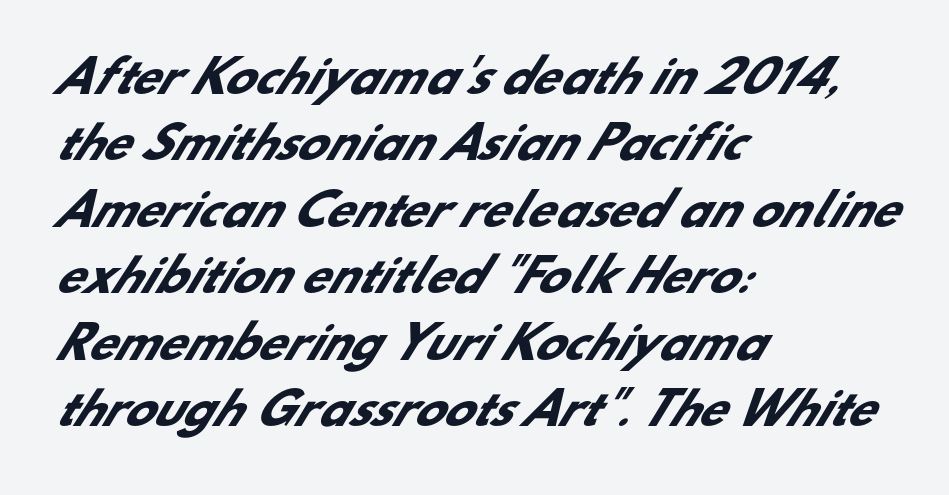
The gap between lines stays unmarked. These lines are rendered in a variable-pitch font. Caption: bold face, heavy strokes. There is no visible air inserted between adjacent glyphs. The typesetter chose a ragged-right arrangement here.
